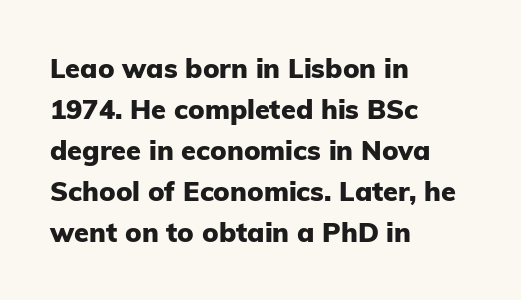
{"italic": "no", "bold": "yes", "underline": "no", "align": "left", "line_spacing": "normal", "line_spacing_ratio": 1.52, "letter_spacing": "normal", "letter_spacing_em": 0.0, "glyph_px": 27}
